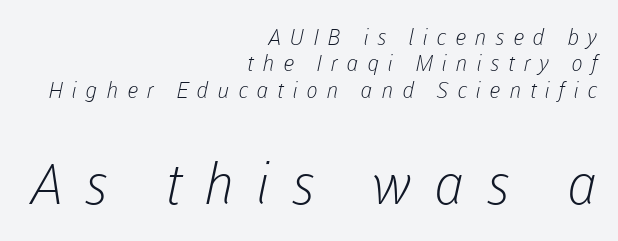
Q: Is the text bold? A: No.
Q: Is the typeface a serif or a sans-serif typeface? A: Sans-serif.
Q: Is the text underlined? A: No.
Q: How is the paragraph aligned? A: Right-aligned.
Q: Is the spacing between letters normal or unusually wide? A: Unusually wide.
Q: Which block of text is set in a larger size, the first (top) or the second (bottom)? A: The second (bottom) one.
Q: Width (condensed, normal, or wide)? A: Normal.
Q: Stroke contrast? A: Low.
Q: x-height? A: Medium.
Q: Monospaced? A: No.
